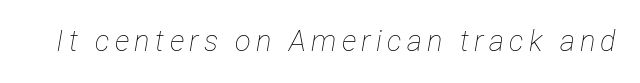
The image shows 29 px thin, condensed type, italic (leaning right); set not underlined; low stroke contrast and a medium x-height.
